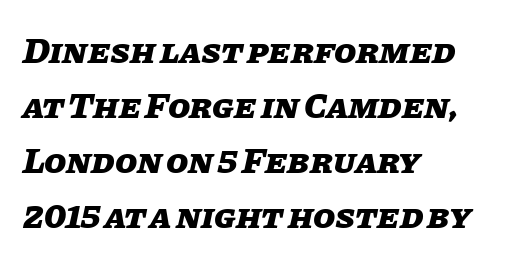
The image shows 36 px heavy type, italic (leaning right); set left-aligned, normal line spacing (1.53x), normal letter spacing, not underlined; low stroke contrast and a large x-height.
